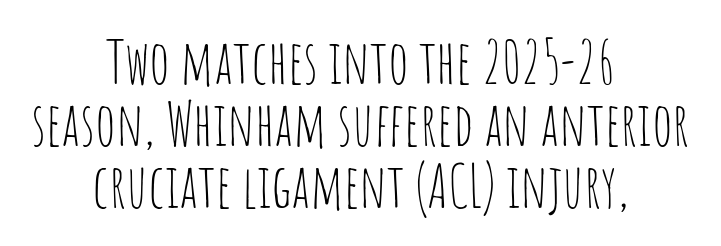
The specimen reads as upright at a glance. Caption: standard tracking, unaltered. In CSS terms this would be text-align: center. The foot of each line stays bare and open. The letters carry no serifs — their stems end cleanly without finishing strokes.
